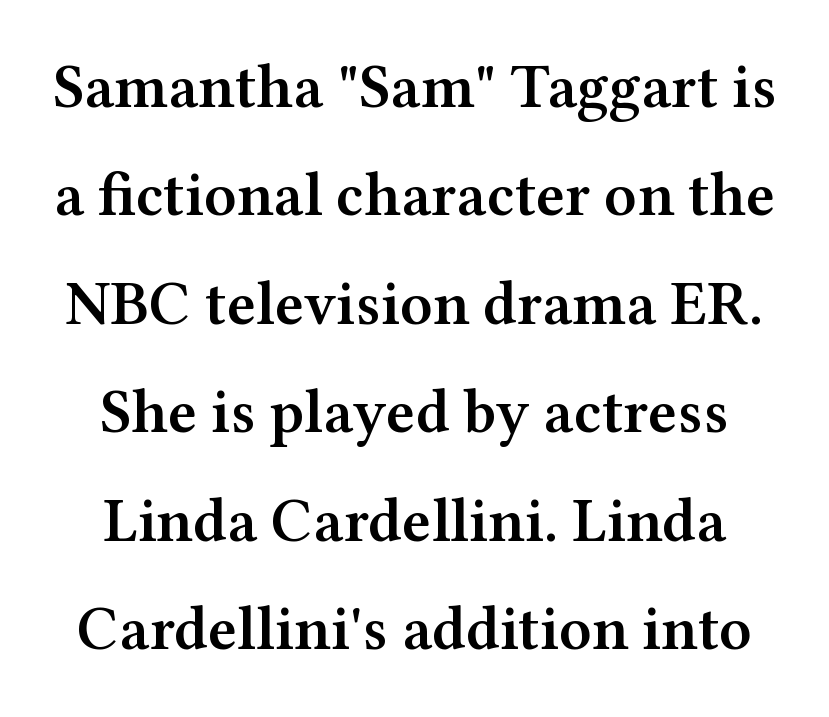
No italicization has been applied; the sample stays upright. Character widths vary here, with narrow letters taking less room than wide ones. Stroke thickness is moderately raised; the sample reads as semibold. The area under the type is left untouched. The face used here is seriffed, in the tradition of book romans.
